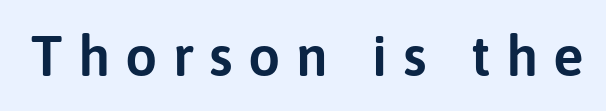
{"serif": "no", "italic": "no", "width": "normal", "stroke_contrast": "low", "x_height": "medium", "monospaced": "no", "underline": "no", "letter_spacing": "wide", "letter_spacing_em": 0.27, "glyph_px": 57}
